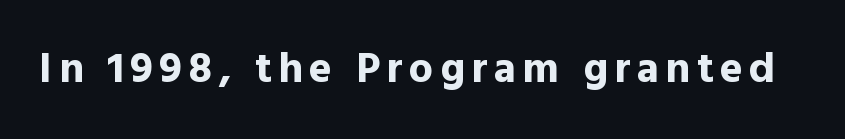
The image shows 43 px bold sans-serif type, upright; set not underlined; a medium x-height.
